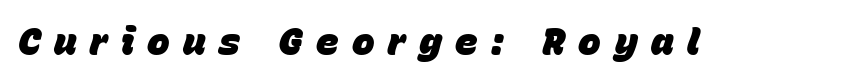
{"italic": "yes", "lean": "right", "slant_degrees": 15, "bold": "yes", "weight": "heavy", "width": "normal", "stroke_contrast": "low", "x_height": "large", "monospaced": "no", "underline": "no", "letter_spacing": "wide", "letter_spacing_em": 0.35, "glyph_px": 38}
